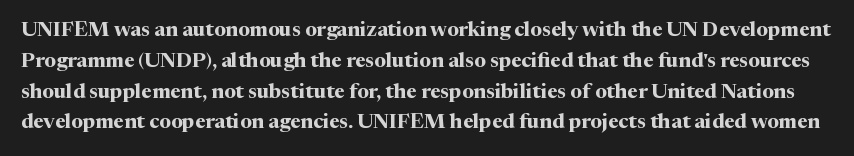
Q: Is the text bold? A: Yes.
Q: Is the text italic (slanted)? A: No, it is upright.
Q: Is the text underlined? A: No.
Q: Is the spacing between letters normal or unusually wide? A: Normal.
Q: Is the spacing between lines tight, normal or loose? A: Normal.
